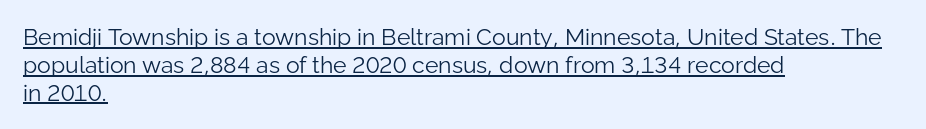
{"italic": "no", "bold": "no", "underline": "yes", "align": "left", "line_spacing_ratio": 1.21, "letter_spacing": "normal", "letter_spacing_em": 0.0, "glyph_px": 23}
